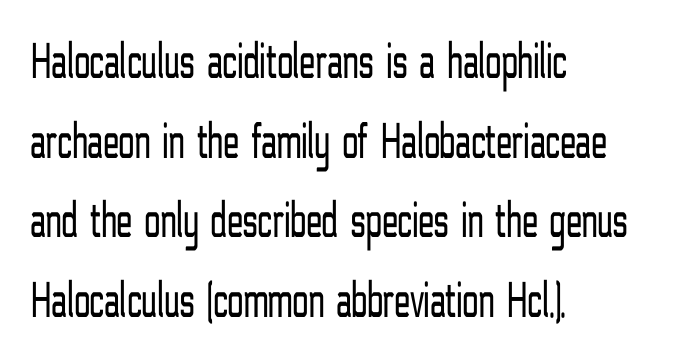
{"serif": "no", "italic": "no", "bold": "no", "weight": "light", "width": "condensed", "stroke_contrast": "low", "x_height": "medium", "monospaced": "no", "underline": "no", "align": "left", "line_spacing": "normal", "line_spacing_ratio": 1.53, "letter_spacing": "normal", "letter_spacing_em": 0.0, "glyph_px": 52}
